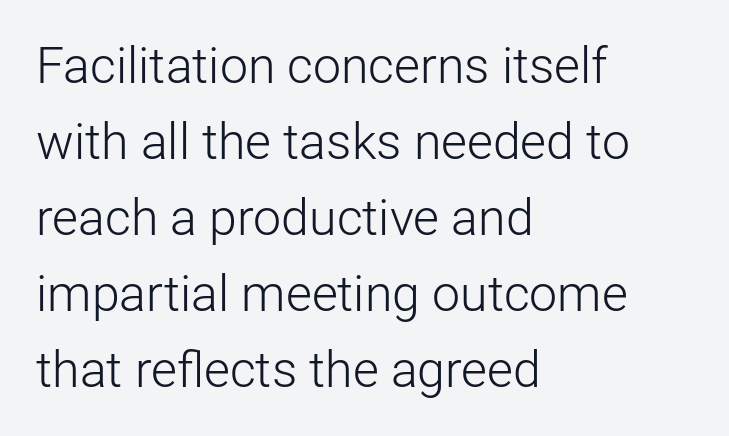
Character widths vary here, with narrow letters taking less room than wide ones. The type is set solid horizontally, with unmodified tracking. Tall strokes in this sample are plumb rather than angled. Each row of text sits above clean, open space. Examine the stroke ends and you'll find no serifs. Typeset ragged right — the left edge is the straight one.
